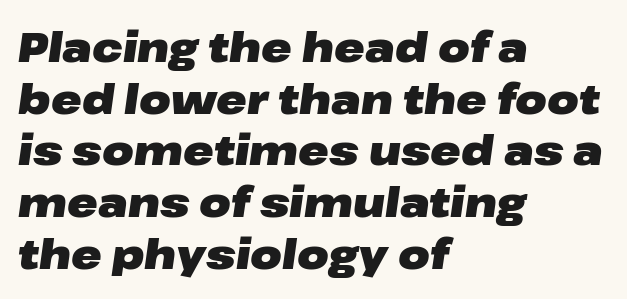
Q: Is the text bold? A: Yes.
Q: Is the text italic (slanted)? A: Yes, it leans right by about 8 degrees.
Q: Is the text underlined? A: No.
Q: How is the paragraph aligned? A: Left-aligned.
Q: Is the spacing between letters normal or unusually wide? A: Normal.
Q: Is the spacing between lines tight, normal or loose? A: Normal.
Q: Width (condensed, normal, or wide)? A: Wide.
Q: Stroke contrast? A: Low.
Q: x-height? A: Medium.
Q: Monospaced? A: No.
